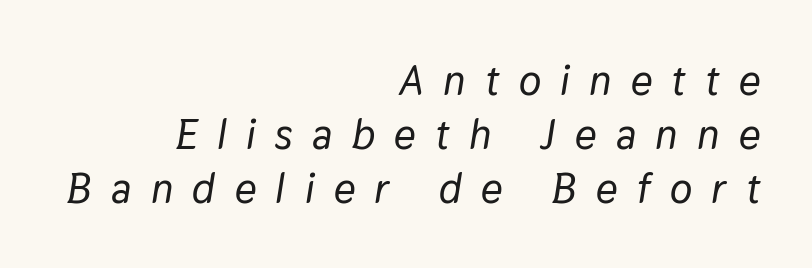
Regarding leading, the lines here are spaced in the standard way. The whole block is typeset with a tilt. Leftover space on each line is placed entirely before the opening word. Descender tails drop into unmarked territory.
